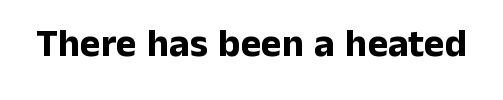
Q: Is the text bold? A: Yes.
Q: Is the text italic (slanted)? A: No, it is upright.
Q: Is the typeface a serif or a sans-serif typeface? A: Sans-serif.
Q: Is the text underlined? A: No.
Q: Is the spacing between letters normal or unusually wide? A: Normal.
Q: Width (condensed, normal, or wide)? A: Normal.
Q: Stroke contrast? A: Low.
Q: x-height? A: Medium.
Q: Monospaced? A: No.
